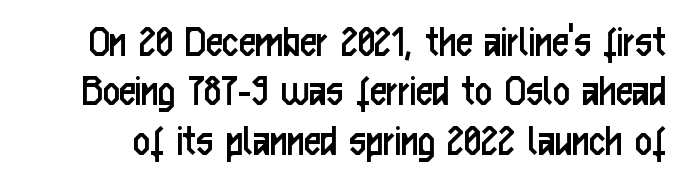
{"serif": "no", "italic": "no", "bold": "no", "weight": "regular", "width": "condensed", "stroke_contrast": "low", "x_height": "medium", "monospaced": "no", "underline": "no", "line_spacing": "tight", "line_spacing_ratio": 1.05, "letter_spacing": "normal", "letter_spacing_em": 0.0, "glyph_px": 47}
